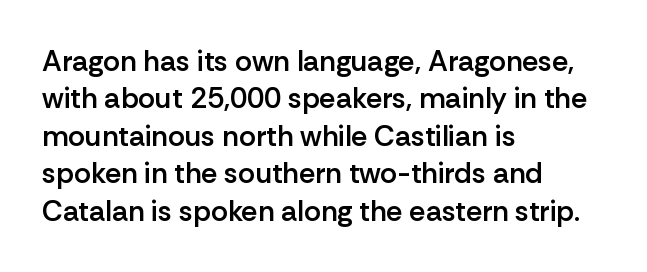
The image shows 29 px semibold sans-serif type, upright; set left-aligned, normal line spacing (1.29x), normal letter spacing, not underlined; low stroke contrast and a medium x-height.
